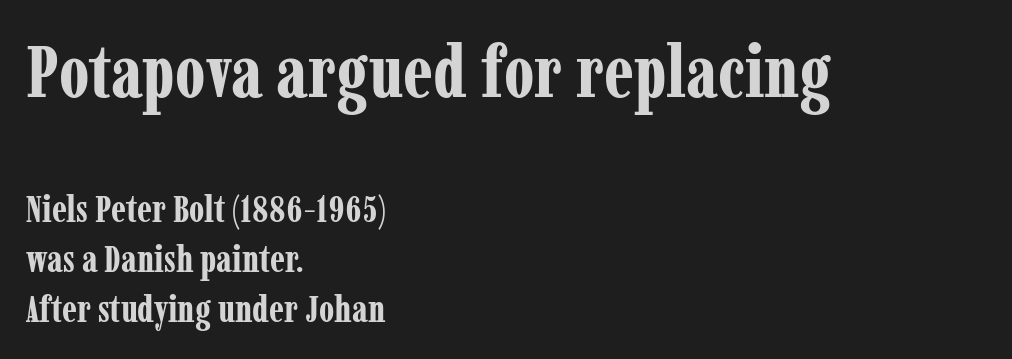
{"serif": "yes", "italic": "no", "bold": "yes", "weight": "bold", "width": "condensed", "stroke_contrast": "low", "x_height": "medium", "monospaced": "no", "underline": "no", "align": "left", "line_spacing": "normal", "line_spacing_ratio": 1.36, "letter_spacing": "normal", "letter_spacing_em": 0.0, "larger_block": "first", "size_ratio": 2.0, "glyph_px": 74}
